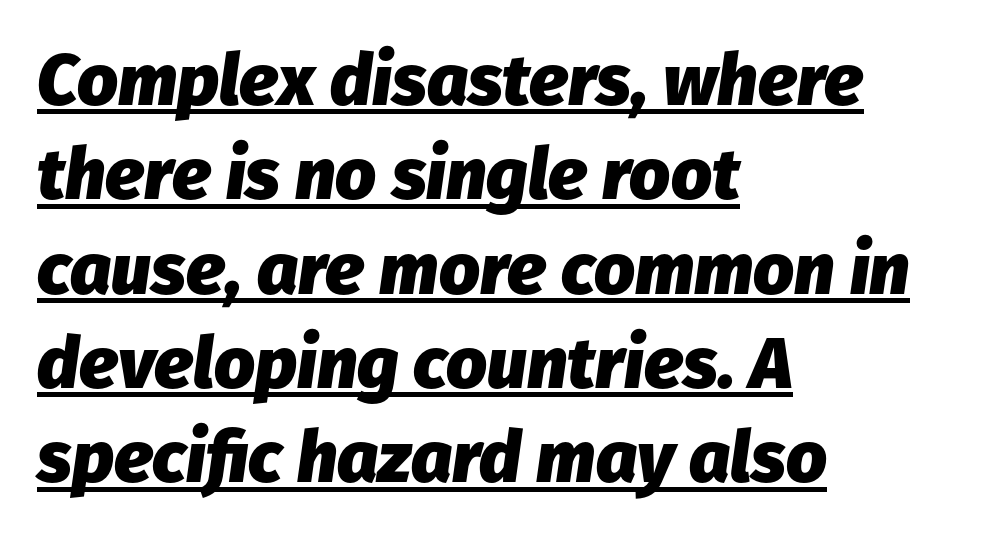
A typographer would call this underscored text. The font's italic variant was chosen for this text. The face used here is proportionally spaced, like ordinary book or web type. The letters are bold, with thick, heavy strokes. The face used here is rendered with its standard letterfit.
